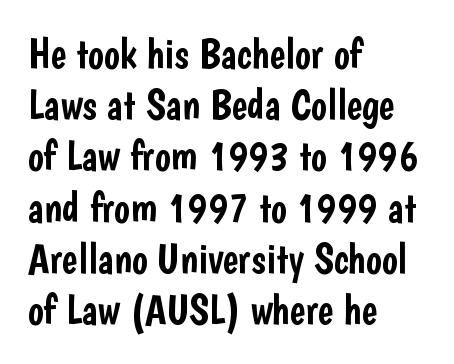
Q: Is the text italic (slanted)? A: No, it is upright.
Q: Is the typeface a serif or a sans-serif typeface? A: Sans-serif.
Q: Is the text underlined? A: No.
Q: How is the paragraph aligned? A: Left-aligned.
Q: Is the spacing between letters normal or unusually wide? A: Normal.
Q: Width (condensed, normal, or wide)? A: Condensed.
Q: Stroke contrast? A: Low.
Q: x-height? A: Medium.
Q: Monospaced? A: No.
